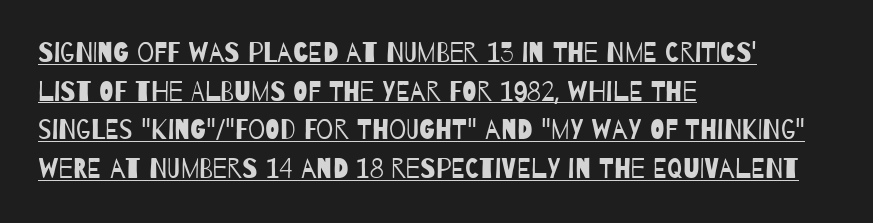
The image shows 27 px text type; set left-aligned, normal line spacing (1.43x), normal letter spacing, underlined.
